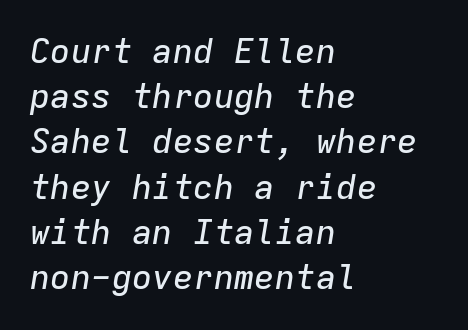
Q: Is the text italic (slanted)? A: Yes, it leans right by about 9 degrees.
Q: Is the text underlined? A: No.
Q: How is the paragraph aligned? A: Left-aligned.
Q: Is the spacing between letters normal or unusually wide? A: Normal.
Q: Is the spacing between lines tight, normal or loose? A: Normal.
Q: Width (condensed, normal, or wide)? A: Normal.
Q: Stroke contrast? A: Low.
Q: x-height? A: Medium.
Q: Monospaced? A: Yes.
